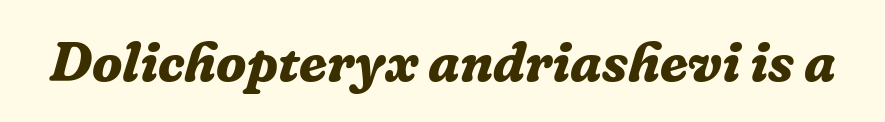
The image shows 56 px bold serif type, italic (leaning right); set normal letter spacing, not underlined; low stroke contrast and a medium x-height.
